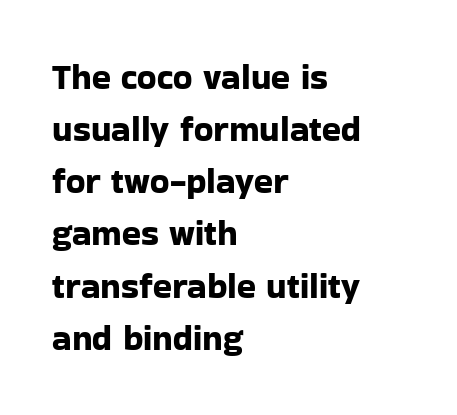
Q: Is the text italic (slanted)? A: No, it is upright.
Q: Is the typeface a serif or a sans-serif typeface? A: Sans-serif.
Q: Is the text underlined? A: No.
Q: How is the paragraph aligned? A: Left-aligned.
Q: Is the spacing between letters normal or unusually wide? A: Normal.
Q: Is the spacing between lines tight, normal or loose? A: Normal.
Q: Width (condensed, normal, or wide)? A: Normal.
Q: Stroke contrast? A: Low.
Q: x-height? A: Medium.
Q: Monospaced? A: No.
